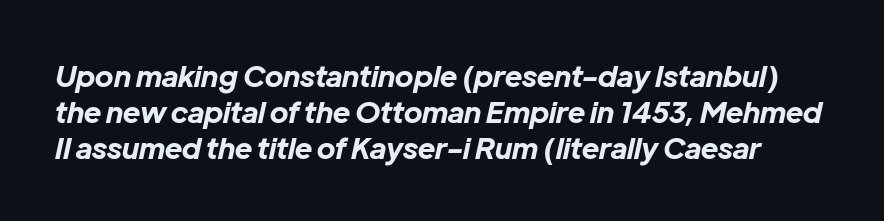
Emphasis-style slanted type is in use. The letters are bold, with thick, heavy strokes. A clean baseline with only descenders dipping below it. Looks like regular typesetting: each glyph gets only the width it needs. What stands out about the letter spacing? Nothing — it is the standard amount.
